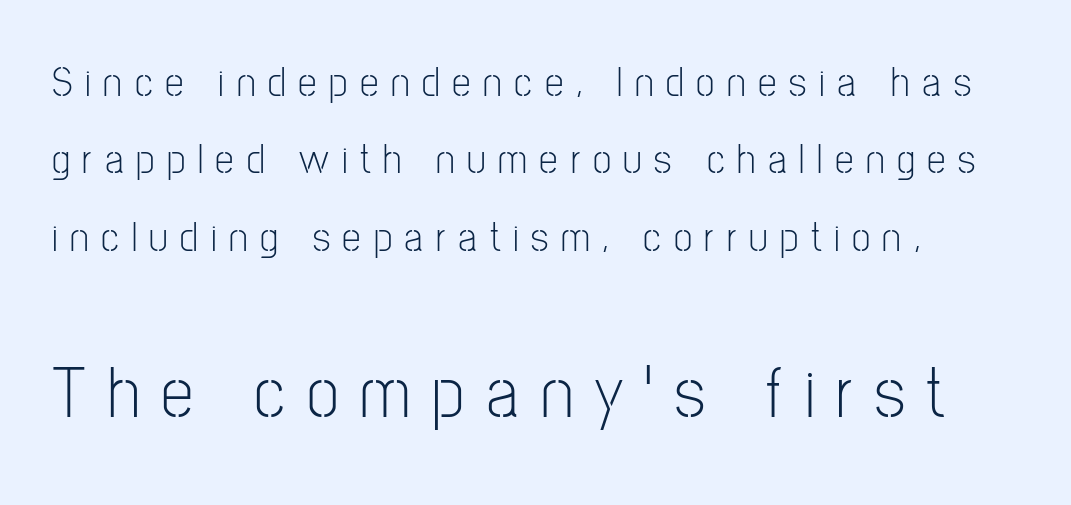
Each word looks stretched out because of the extra space between its letters. In CSS terms this would be text-align: left. The composition opens small and finishes big. The typography opts for an upright posture over an oblique one. The face used here is proportionally spaced, like ordinary book or web type.
